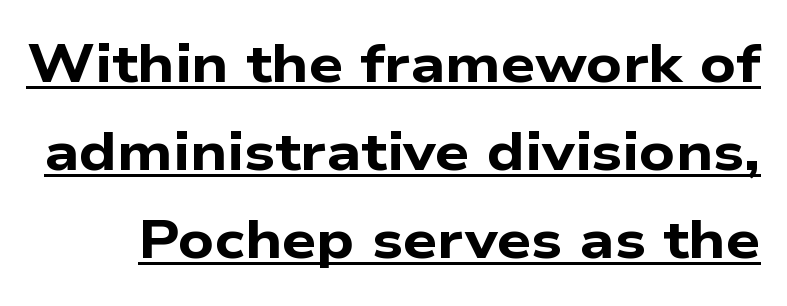
The image shows 54 px bold, wide sans-serif type; set normal line spacing (1.63x), normal letter spacing, underlined; low stroke contrast and a medium x-height.
